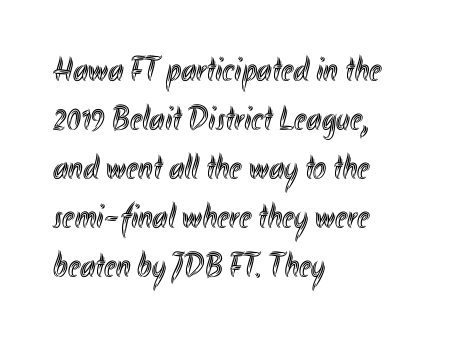
{"width": "condensed", "x_height": "small", "monospaced": "no", "underline": "no", "align": "left", "line_spacing": "normal", "line_spacing_ratio": 1.4, "letter_spacing": "normal", "letter_spacing_em": 0.0, "glyph_px": 35}
